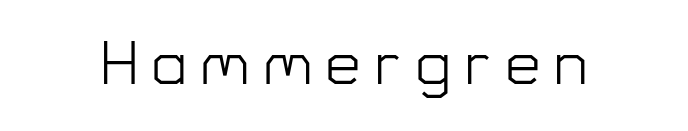
{"serif": "no", "italic": "no", "bold": "no", "weight": "light", "width": "normal", "stroke_contrast": "low", "x_height": "medium", "monospaced": "no", "underline": "no", "letter_spacing": "wide", "letter_spacing_em": 0.24, "glyph_px": 61}
